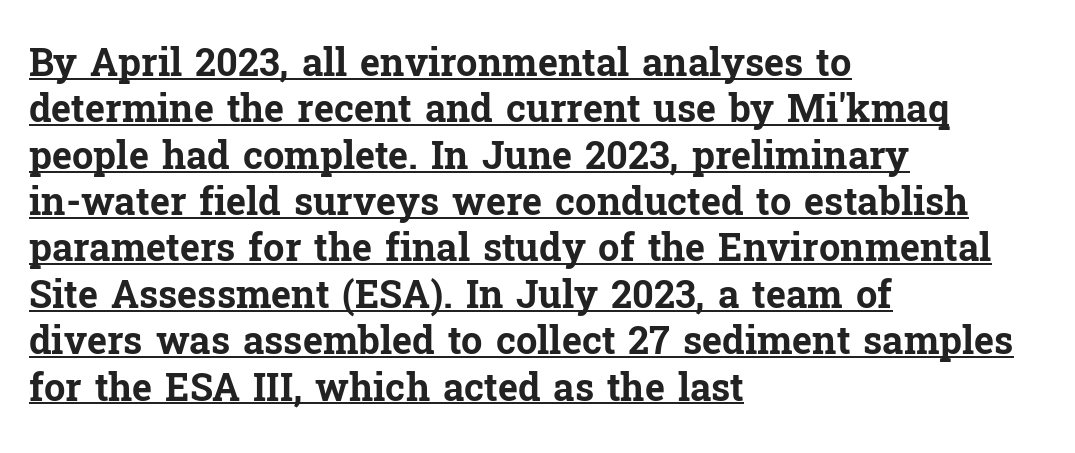
Typographically, this falls in the serif category. The rendering uses natural spacing where letterforms have individual widths. This sample uses plain, unmodified letter spacing. Summary of weight: heavy, a full bold.
